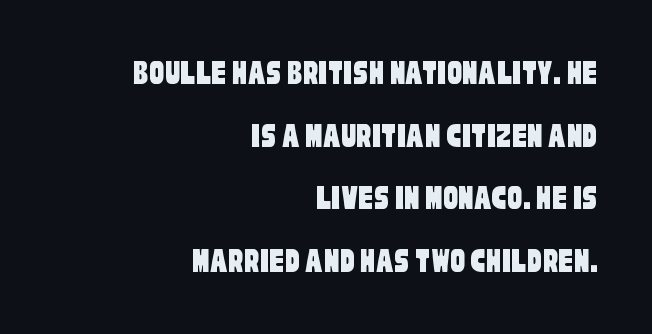
Q: Is the typeface a serif or a sans-serif typeface? A: Sans-serif.
Q: Is the text underlined? A: No.
Q: How is the paragraph aligned? A: Right-aligned.
Q: Is the spacing between letters normal or unusually wide? A: Normal.
Q: Is the spacing between lines tight, normal or loose? A: Normal.
Q: Width (condensed, normal, or wide)? A: Condensed.
Q: Stroke contrast? A: Low.
Q: x-height? A: Large.
Q: Monospaced? A: No.
